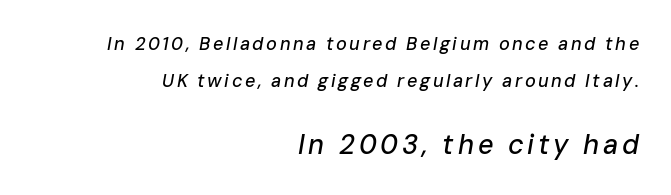
Q: Is the text italic (slanted)? A: Yes, it leans right by about 10 degrees.
Q: Is the text underlined? A: No.
Q: How is the paragraph aligned? A: Right-aligned.
Q: Is the spacing between lines tight, normal or loose? A: Loose.
Q: Which block of text is set in a larger size, the first (top) or the second (bottom)? A: The second (bottom) one.
